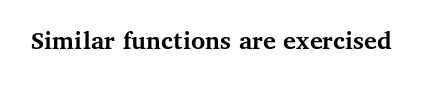
The image shows 27 px bold type, upright; set normal letter spacing, not underlined.
